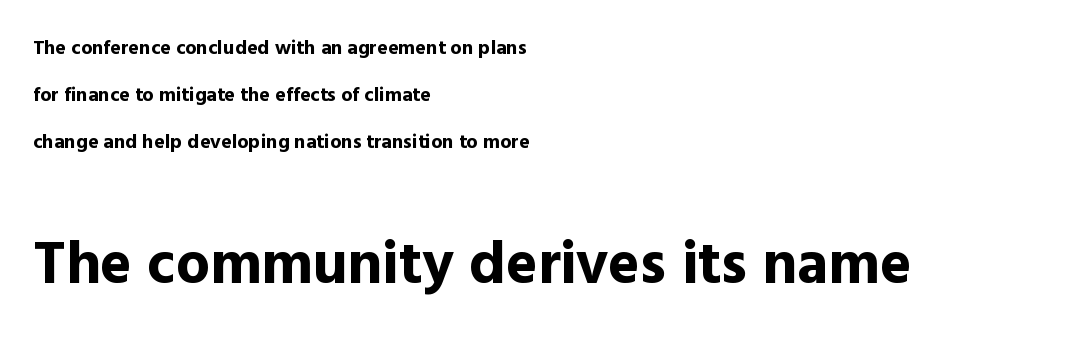
Q: Is the text bold? A: Yes.
Q: Is the text italic (slanted)? A: No, it is upright.
Q: Is the typeface a serif or a sans-serif typeface? A: Sans-serif.
Q: Is the text underlined? A: No.
Q: How is the paragraph aligned? A: Left-aligned.
Q: Is the spacing between letters normal or unusually wide? A: Normal.
Q: Is the spacing between lines tight, normal or loose? A: Loose.
Q: Which block of text is set in a larger size, the first (top) or the second (bottom)? A: The second (bottom) one.
Q: Width (condensed, normal, or wide)? A: Normal.
Q: x-height? A: Medium.
Q: Monospaced? A: No.
